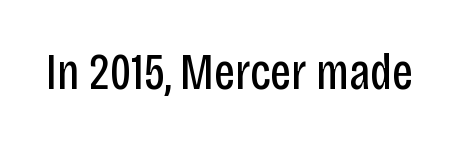
{"serif": "no", "italic": "no", "bold": "no", "weight": "regular", "width": "condensed", "stroke_contrast": "low", "x_height": "large", "monospaced": "no", "underline": "no", "letter_spacing": "normal", "letter_spacing_em": 0.0, "glyph_px": 51}
